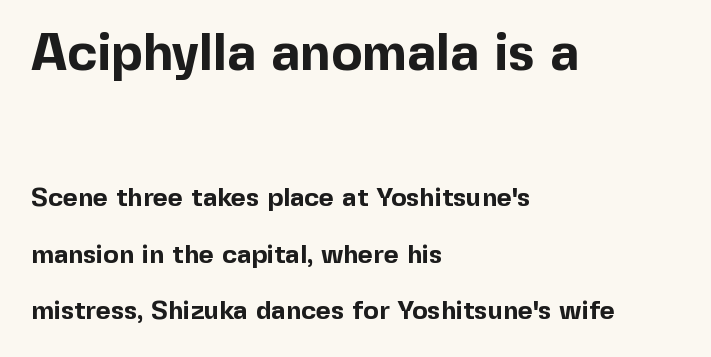
Summary of vertical rhythm: relaxed, with wide interline spacing. These lines are set flush left with a ragged right edge. Clear beneath every line of the passage. Note: no serifs on the glyphs. Do the characters align in a grid? No, the font is proportional.
